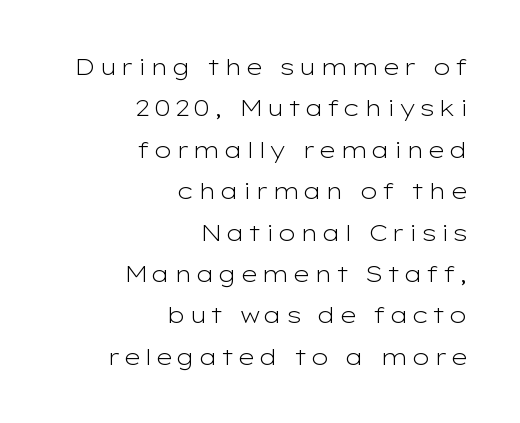
The image shows 23 px text type, upright; set right-aligned, line spacing 1.8x, not underlined.
